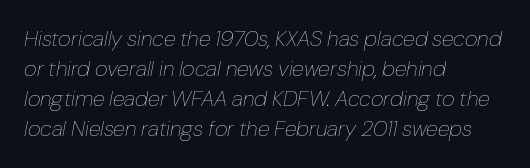
The image shows 22 px text type, italic (leaning right); set left-aligned, normal line spacing (1.37x), normal letter spacing, not underlined.
